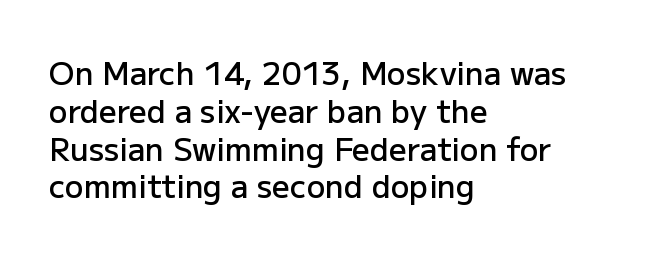
Rendered with straight, roman letterforms. This sample has the flowing, uneven cadence of proportional lettering. Note: no serifs on the glyphs. The rendering uses a semibold face; strokes are thickened but not to full bold. You could call the tracking neutral — neither tight nor loose.
